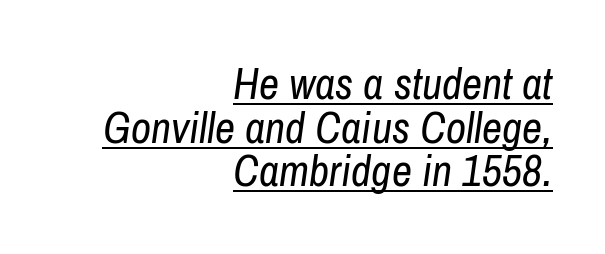
{"italic": "yes", "lean": "right", "slant_degrees": 8, "bold": "no", "weight": "regular", "width": "condensed", "stroke_contrast": "low", "x_height": "medium", "monospaced": "no", "underline": "yes", "align": "right", "line_spacing": "tight", "line_spacing_ratio": 0.99, "letter_spacing": "normal", "letter_spacing_em": 0.0, "glyph_px": 44}
